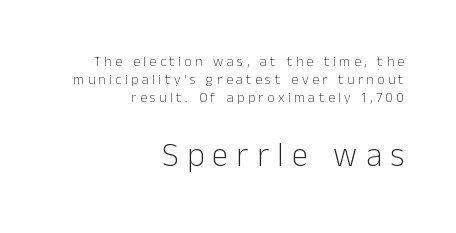
The passage shown is typeset with a sans-serif family. The passage shown begins with its smaller block and ends with its larger one. Note the varied advance widths — an 'i' is clearly narrower than an 'm'. Every row of glyphs terminates at an identical x-position on the right.
